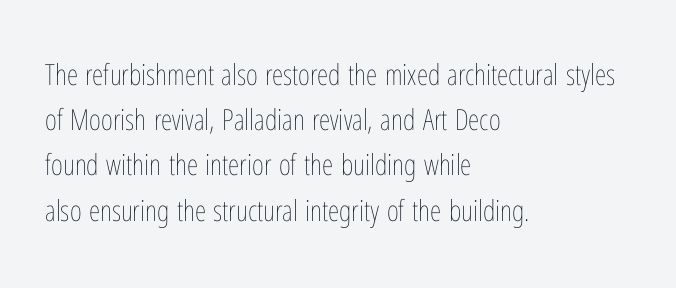
Q: Is the text bold? A: No.
Q: Is the text italic (slanted)? A: No, it is upright.
Q: Is the text underlined? A: No.
Q: How is the paragraph aligned? A: Left-aligned.
Q: Is the spacing between letters normal or unusually wide? A: Normal.
Q: Is the spacing between lines tight, normal or loose? A: Normal.
Q: Width (condensed, normal, or wide)? A: Condensed.
Q: Stroke contrast? A: Low.
Q: x-height? A: Medium.
Q: Monospaced? A: No.
